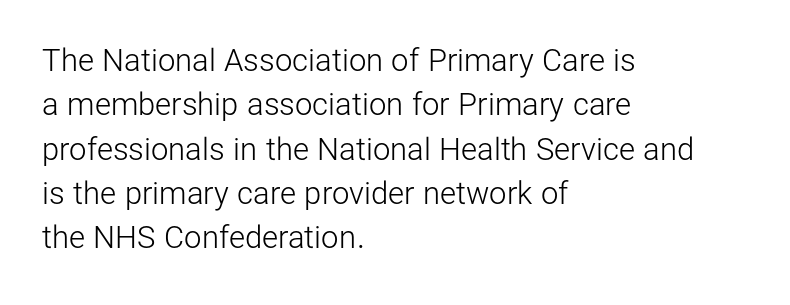
Q: Is the text bold? A: No.
Q: Is the text italic (slanted)? A: No, it is upright.
Q: Is the typeface a serif or a sans-serif typeface? A: Sans-serif.
Q: Is the text underlined? A: No.
Q: How is the paragraph aligned? A: Left-aligned.
Q: Is the spacing between letters normal or unusually wide? A: Normal.
Q: Is the spacing between lines tight, normal or loose? A: Normal.
Q: Width (condensed, normal, or wide)? A: Normal.
Q: Stroke contrast? A: Low.
Q: x-height? A: Medium.
Q: Monospaced? A: No.
